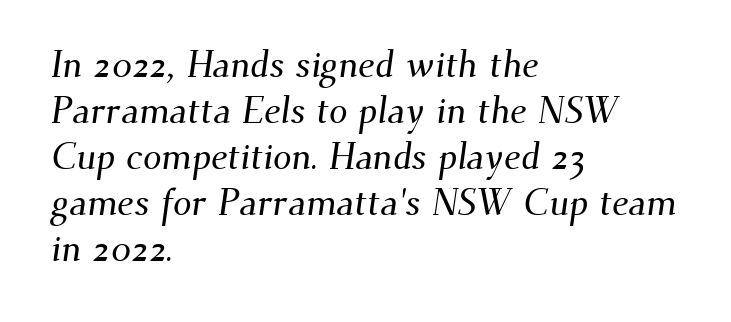
Q: Is the typeface a serif or a sans-serif typeface? A: Serif.
Q: Is the text underlined? A: No.
Q: How is the paragraph aligned? A: Left-aligned.
Q: Is the spacing between letters normal or unusually wide? A: Normal.
Q: Width (condensed, normal, or wide)? A: Normal.
Q: Stroke contrast? A: Medium.
Q: x-height? A: Small.
Q: Monospaced? A: No.
